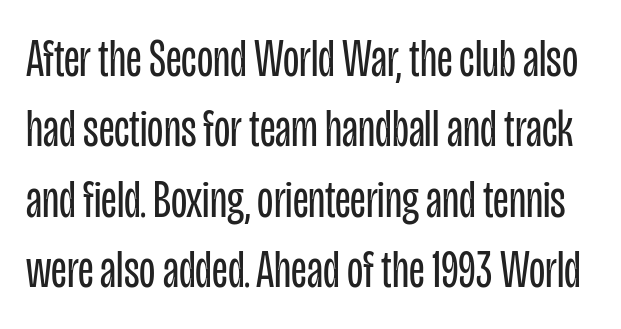
{"serif": "no", "italic": "no", "bold": "no", "weight": "regular", "width": "condensed", "stroke_contrast": "low", "x_height": "large", "monospaced": "no", "underline": "no", "line_spacing": "normal", "line_spacing_ratio": 1.33, "letter_spacing": "normal", "letter_spacing_em": 0.0, "glyph_px": 53}
